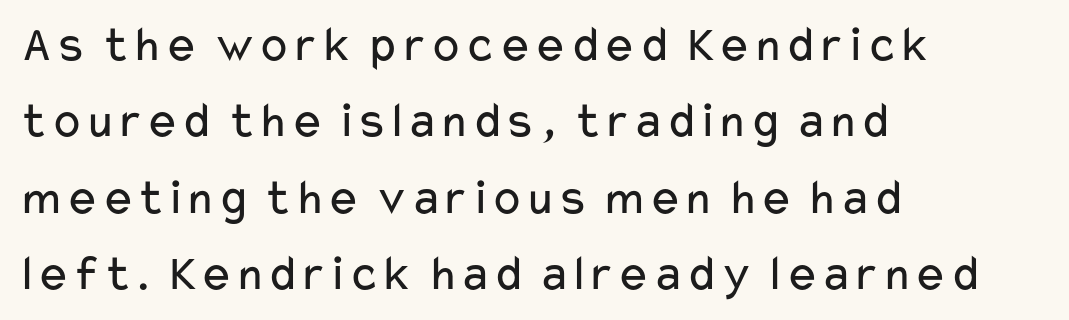
The lines in this sample share a left origin and differ only in where they stop. Anything drawn beneath the words? Only blank space. Is the type heavy? It reads as light-to-regular instead. The rendering keeps characters at their native spacing. Character widths vary here, with narrow letters taking less room than wide ones. When letters stand straight like this, we call the style roman or upright.
